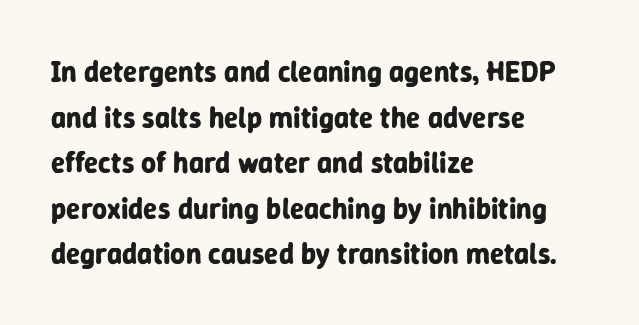
{"serif": "no", "italic": "no", "bold": "yes", "weight": "bold", "width": "normal", "stroke_contrast": "low", "x_height": "medium", "monospaced": "no", "underline": "no", "align": "left", "line_spacing": "normal", "line_spacing_ratio": 1.57, "letter_spacing": "normal", "letter_spacing_em": 0.0, "glyph_px": 29}
